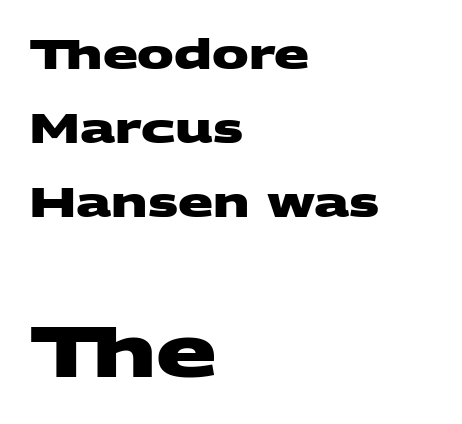
{"serif": "no", "bold": "yes", "weight": "heavy", "width": "wide", "stroke_contrast": "medium", "x_height": "large", "monospaced": "no", "underline": "no", "align": "left", "line_spacing_ratio": 1.81, "letter_spacing": "normal", "letter_spacing_em": 0.0, "larger_block": "second", "size_ratio": 1.73, "glyph_px": 71}
